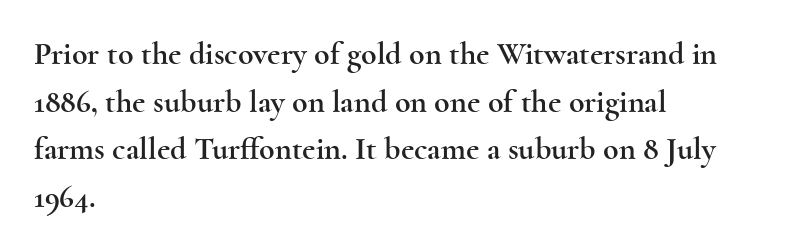
The image shows 32 px wide serif type, upright; set left-aligned, normal line spacing (1.49x), normal letter spacing, not underlined; a small x-height.
